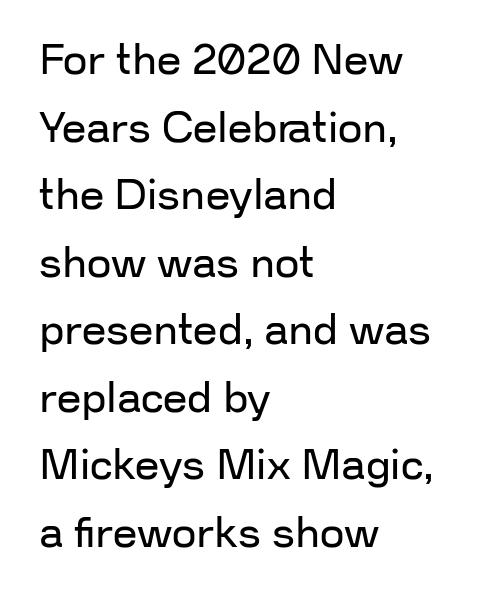
Q: Is the text bold? A: No.
Q: Is the text italic (slanted)? A: No, it is upright.
Q: Is the typeface a serif or a sans-serif typeface? A: Sans-serif.
Q: Is the text underlined? A: No.
Q: How is the paragraph aligned? A: Left-aligned.
Q: Is the spacing between letters normal or unusually wide? A: Normal.
Q: Is the spacing between lines tight, normal or loose? A: Normal.
Q: Width (condensed, normal, or wide)? A: Normal.
Q: Stroke contrast? A: Low.
Q: x-height? A: Medium.
Q: Monospaced? A: No.
